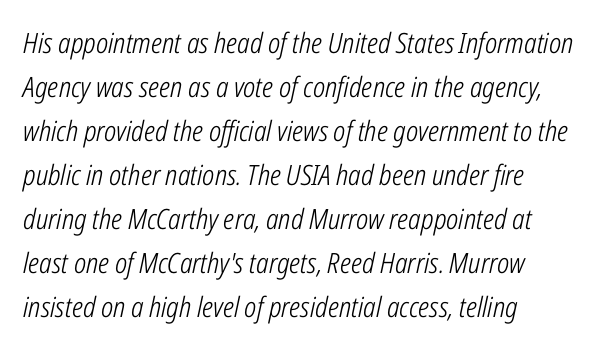
These lines were composed using italics. Default kerning and tracking; the words read as compact shapes. The lines sit at an ordinary, default distance from one another. Horizontal alignment here is leftward, the default for most running prose.
